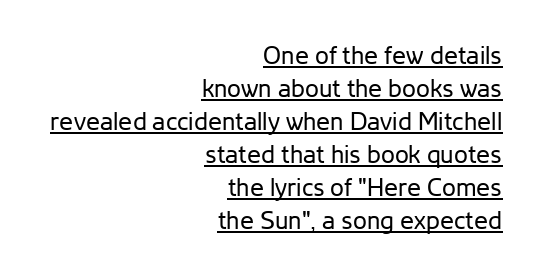
{"italic": "no", "bold": "no", "underline": "yes", "align": "right", "line_spacing": "normal", "line_spacing_ratio": 1.32, "letter_spacing": "normal", "letter_spacing_em": 0.0, "glyph_px": 25}
